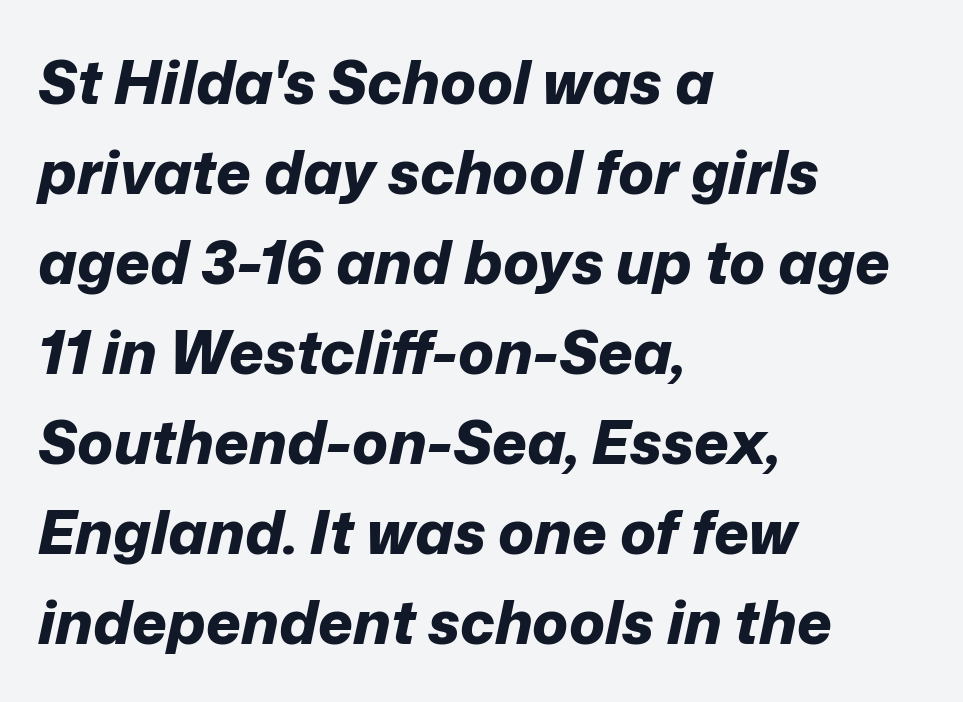
Q: Is the text bold? A: Yes.
Q: Is the text italic (slanted)? A: Yes, it leans right by about 12 degrees.
Q: Is the text underlined? A: No.
Q: How is the paragraph aligned? A: Left-aligned.
Q: Is the spacing between letters normal or unusually wide? A: Normal.
Q: Is the spacing between lines tight, normal or loose? A: Normal.
Q: Width (condensed, normal, or wide)? A: Normal.
Q: Stroke contrast? A: Low.
Q: x-height? A: Medium.
Q: Monospaced? A: No.
